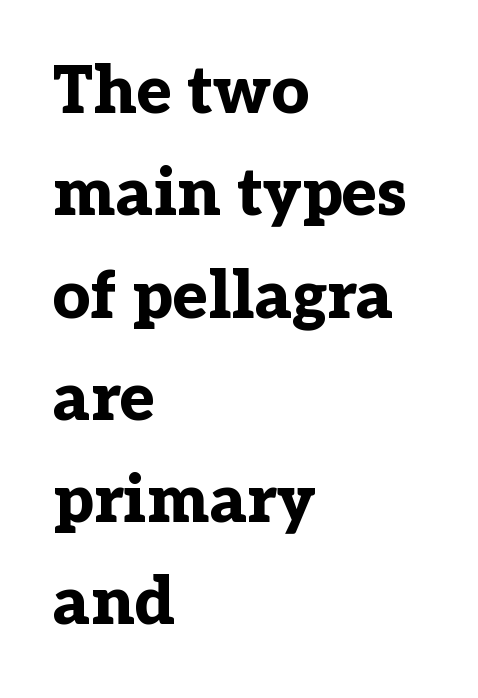
The image shows 66 px bold serif type, upright; set left-aligned, normal line spacing (1.55x), normal letter spacing, not underlined; low stroke contrast and a medium x-height.
